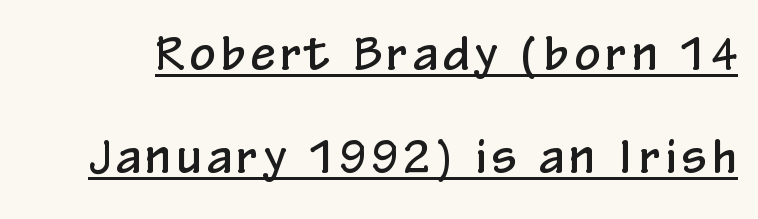
The image shows 45 px condensed sans-serif type, upright; set loose line spacing (2.28x), underlined; low stroke contrast and a medium x-height.
